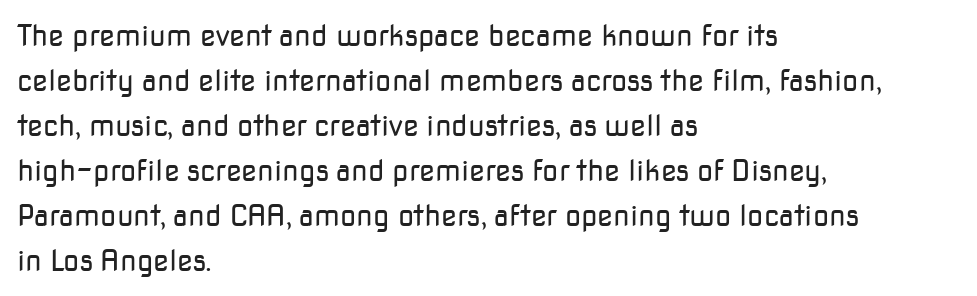
The image shows 29 px regular-weight sans-serif type, upright; set left-aligned, normal line spacing (1.55x), normal letter spacing, not underlined; low stroke contrast and a medium x-height.
